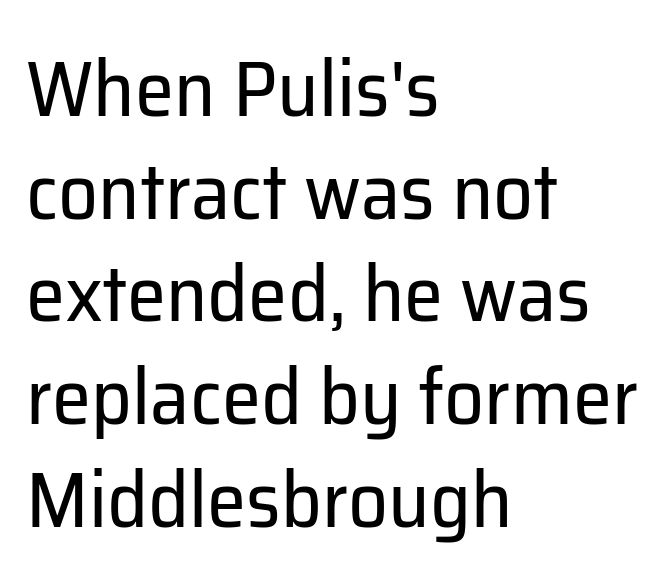
The passage shown stacks its lines at a standard gap. The gap between lines stays unmarked. In terms of letterspacing, this is plain default setting. Where is the straight margin? On the left. Quick note: not italic, upright. The text was rendered using a sans face with plain stroke endings.
